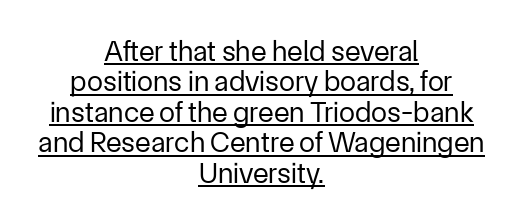
The image shows 29 px regular-weight sans-serif type, upright; set centered, tight line spacing (1.05x), normal letter spacing, underlined; low stroke contrast and a medium x-height.
